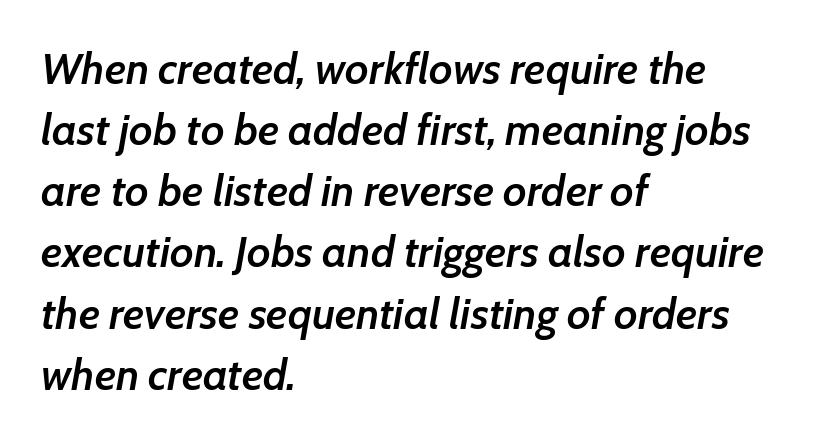
Glance below the letters and you will spot only blank space. Varying glyph widths throughout — classic text-font behaviour. Alignment: flush left. In terms of posture, this sample is oblique. If you measured baseline to baseline, you'd find a middling distance.
